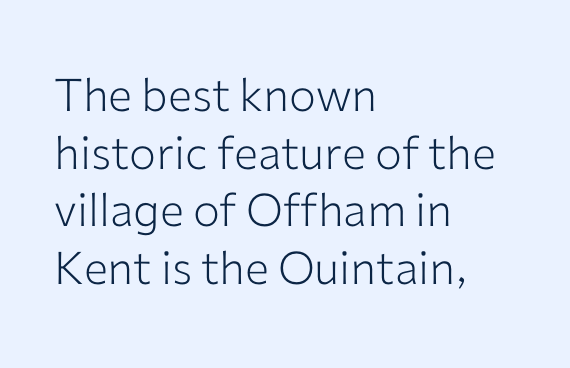
Weight: regular or lighter. The type family on display is of the sans-serif kind. Ordinary non-slanted type is in use. Default kerning and tracking; the words read as compact shapes. The passage shown is not underscored anywhere.
